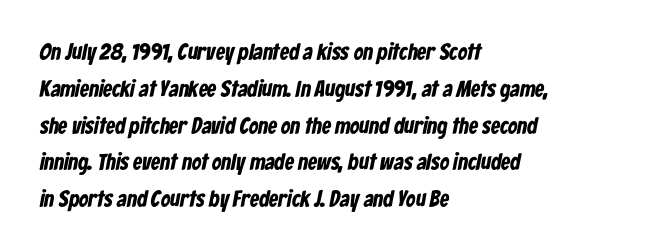
{"bold": "yes", "underline": "no", "align": "left", "line_spacing": "normal", "line_spacing_ratio": 1.6, "letter_spacing": "normal", "letter_spacing_em": 0.0, "glyph_px": 23}
